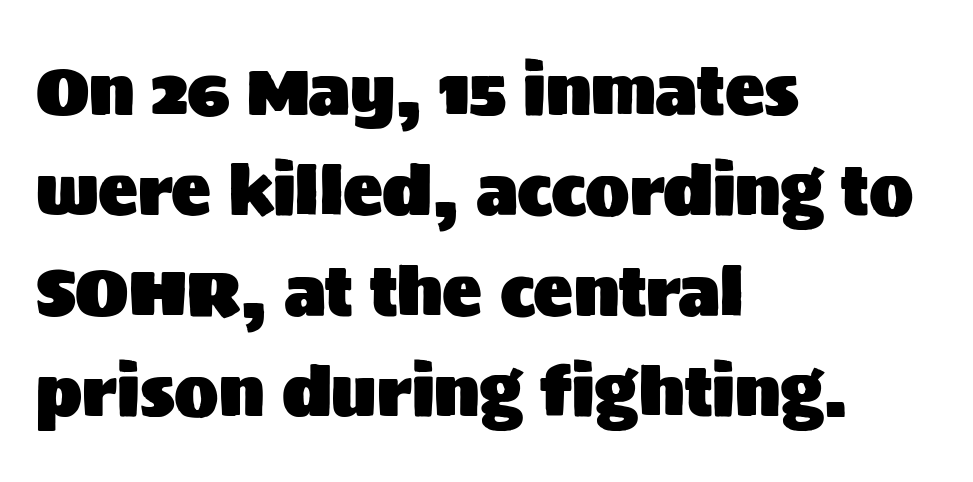
{"serif": "no", "italic": "no", "width": "normal", "stroke_contrast": "medium", "x_height": "large", "monospaced": "no", "underline": "no", "align": "left", "line_spacing": "normal", "line_spacing_ratio": 1.52, "letter_spacing": "normal", "letter_spacing_em": 0.0, "glyph_px": 66}
